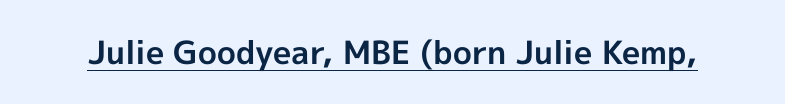
These lines are rendered in a variable-pitch font. The words here are underlined. Caption: bold face, heavy strokes. Students, note that the glyphs here touch the page at normal intervals.
